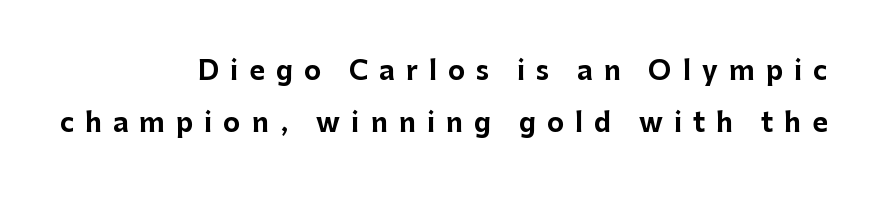
The image shows 26 px bold type, upright; set right-aligned, loose line spacing (1.99x), unusually wide letter spacing (+0.43 em), not underlined.
